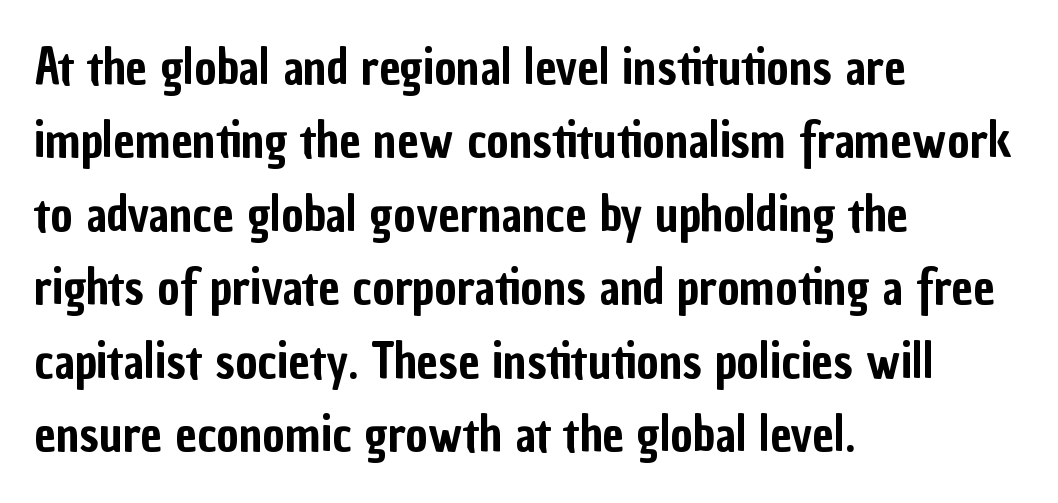
Q: Is the text italic (slanted)? A: No, it is upright.
Q: Is the typeface a serif or a sans-serif typeface? A: Sans-serif.
Q: Is the text underlined? A: No.
Q: How is the paragraph aligned? A: Left-aligned.
Q: Is the spacing between letters normal or unusually wide? A: Normal.
Q: Is the spacing between lines tight, normal or loose? A: Normal.
Q: Width (condensed, normal, or wide)? A: Condensed.
Q: Stroke contrast? A: Low.
Q: x-height? A: Medium.
Q: Monospaced? A: No.
